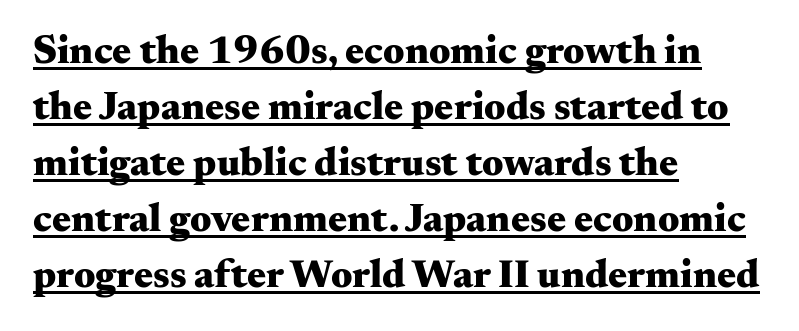
The image shows 40 px heavy, wide serif type, upright; set left-aligned, normal line spacing (1.4x), normal letter spacing, underlined; medium stroke contrast and a small x-height.
